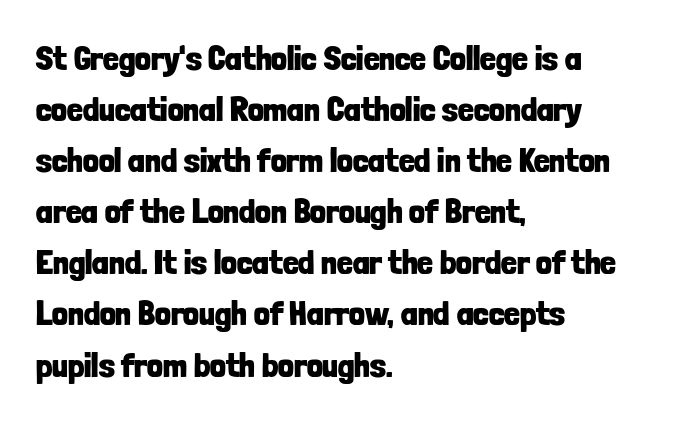
Q: Is the text bold? A: Yes.
Q: Is the text italic (slanted)? A: No, it is upright.
Q: Is the typeface a serif or a sans-serif typeface? A: Sans-serif.
Q: Is the text underlined? A: No.
Q: How is the paragraph aligned? A: Left-aligned.
Q: Is the spacing between letters normal or unusually wide? A: Normal.
Q: Is the spacing between lines tight, normal or loose? A: Normal.
Q: Width (condensed, normal, or wide)? A: Condensed.
Q: Stroke contrast? A: Low.
Q: x-height? A: Medium.
Q: Monospaced? A: No.
